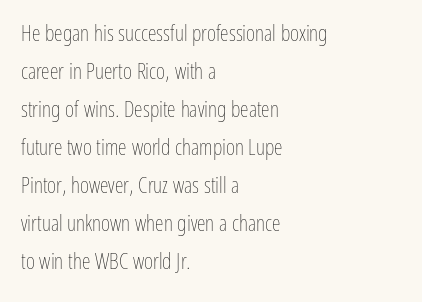
Q: Is the text bold? A: No.
Q: Is the text italic (slanted)? A: No, it is upright.
Q: Is the text underlined? A: No.
Q: How is the paragraph aligned? A: Left-aligned.
Q: Is the spacing between letters normal or unusually wide? A: Normal.
